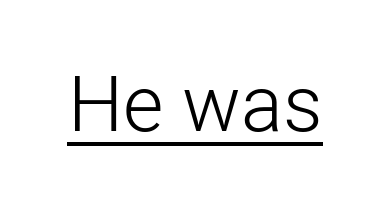
The image shows 78 px light sans-serif type, upright; set normal letter spacing, underlined; low stroke contrast and a medium x-height.
